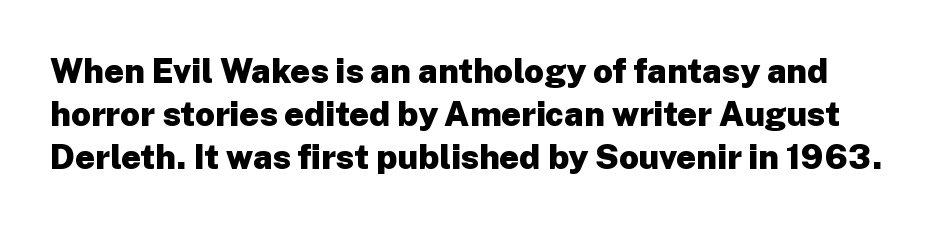
{"serif": "no", "italic": "no", "bold": "yes", "weight": "heavy", "width": "normal", "stroke_contrast": "low", "x_height": "medium", "monospaced": "no", "underline": "no", "line_spacing": "normal", "line_spacing_ratio": 1.27, "letter_spacing": "normal", "letter_spacing_em": 0.0, "glyph_px": 34}
